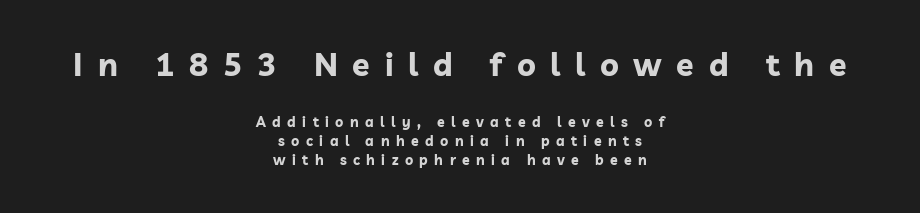
{"serif": "no", "italic": "no", "bold": "yes", "weight": "bold", "width": "normal", "stroke_contrast": "low", "x_height": "medium", "monospaced": "no", "underline": "no", "align": "center", "line_spacing": "normal", "line_spacing_ratio": 1.36, "letter_spacing": "wide", "letter_spacing_em": 0.46, "larger_block": "first", "size_ratio": 2.29, "glyph_px": 32}
